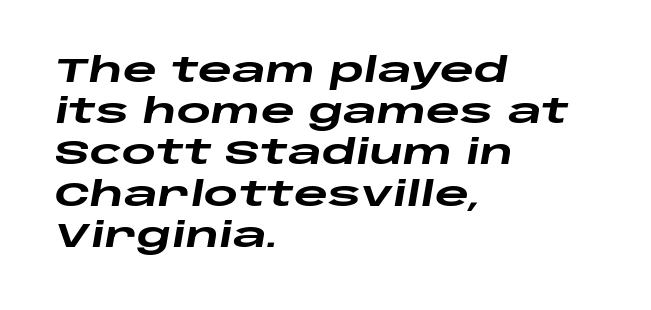
Has an underline been added? It has not. Notice how the stems are inclined rather than vertical — that's the hallmark of italics. Each glyph is drawn with heavy, bold strokes. In terms of letterspacing, this is plain default setting. Horizontal bands of white between lines are of average thickness. The text block is weighted toward the left margin, trailing off unevenly rightward.
